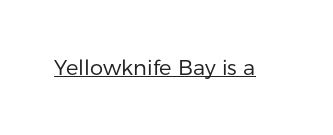
Italic: no, the glyphs are upright roman. You can see a thin bar hugging the bottom of the glyphs. Nothing heavy about these letters — not bold at all. Look at the tracking — it's just the regular setting, nothing added.
